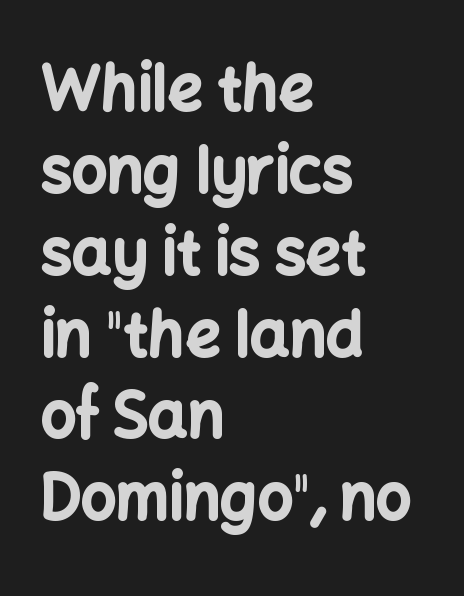
The image shows 62 px bold sans-serif type, upright; set left-aligned, normal line spacing (1.32x), normal letter spacing, not underlined; low stroke contrast and a medium x-height.
